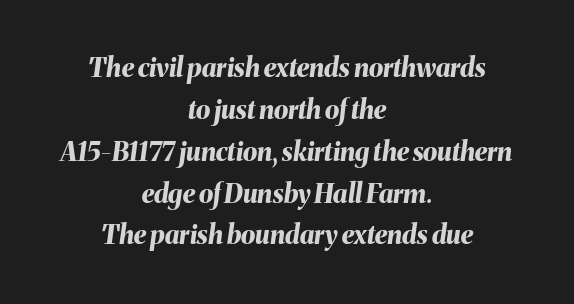
{"italic": "yes", "lean": "right", "slant_degrees": 8, "bold": "yes", "underline": "no", "align": "center", "line_spacing": "normal", "line_spacing_ratio": 1.61, "letter_spacing": "normal", "letter_spacing_em": 0.0, "glyph_px": 26}
